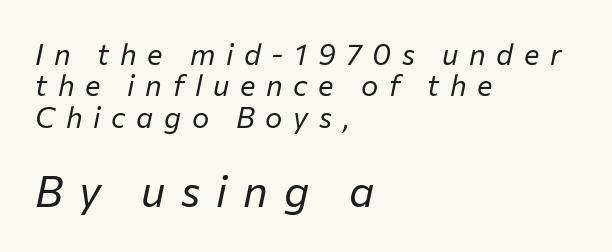
Q: Is the text bold? A: No.
Q: Is the text italic (slanted)? A: Yes, it leans right by about 12 degrees.
Q: Is the text underlined? A: No.
Q: How is the paragraph aligned? A: Left-aligned.
Q: Is the spacing between letters normal or unusually wide? A: Unusually wide.
Q: Is the spacing between lines tight, normal or loose? A: Tight.
Q: Which block of text is set in a larger size, the first (top) or the second (bottom)? A: The second (bottom) one.
Q: Width (condensed, normal, or wide)? A: Normal.
Q: Stroke contrast? A: Low.
Q: x-height? A: Medium.
Q: Monospaced? A: No.
